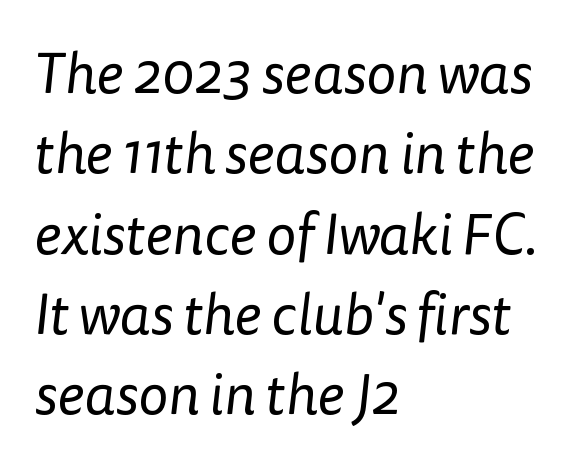
The image shows 57 px regular-weight sans-serif type; set left-aligned, normal line spacing (1.41x), normal letter spacing, not underlined; low stroke contrast and a medium x-height.
